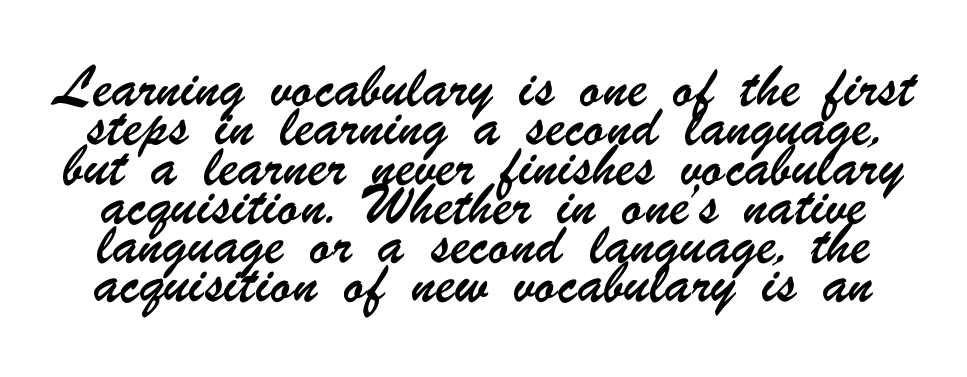
The image shows 26 px text type; set normal line spacing (1.51x), normal letter spacing, not underlined.
